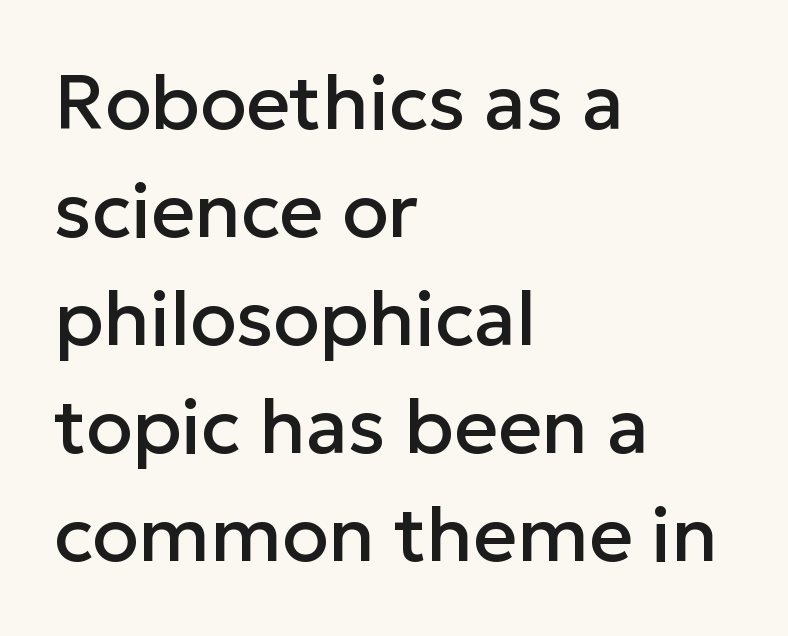
Q: Is the text italic (slanted)? A: No, it is upright.
Q: Is the typeface a serif or a sans-serif typeface? A: Sans-serif.
Q: Is the text underlined? A: No.
Q: How is the paragraph aligned? A: Left-aligned.
Q: Is the spacing between letters normal or unusually wide? A: Normal.
Q: Is the spacing between lines tight, normal or loose? A: Normal.
Q: Width (condensed, normal, or wide)? A: Normal.
Q: Stroke contrast? A: Low.
Q: x-height? A: Medium.
Q: Monospaced? A: No.
